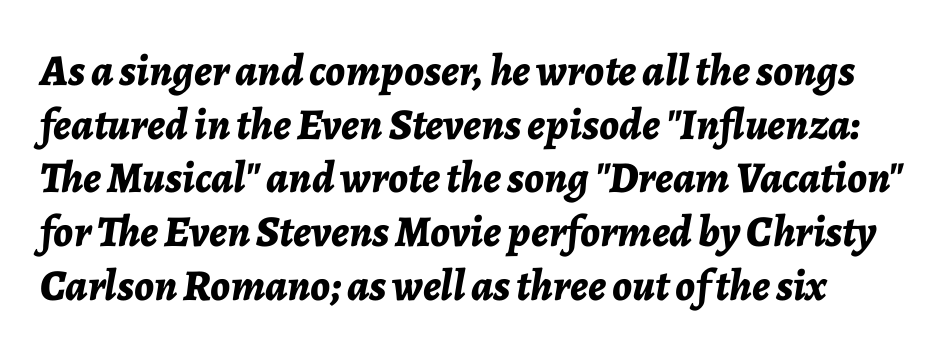
{"italic": "yes", "lean": "right", "slant_degrees": 7, "bold": "yes", "weight": "bold", "width": "normal", "stroke_contrast": "low", "x_height": "medium", "monospaced": "no", "underline": "no", "line_spacing_ratio": 1.22, "letter_spacing": "normal", "letter_spacing_em": 0.0, "glyph_px": 44}
